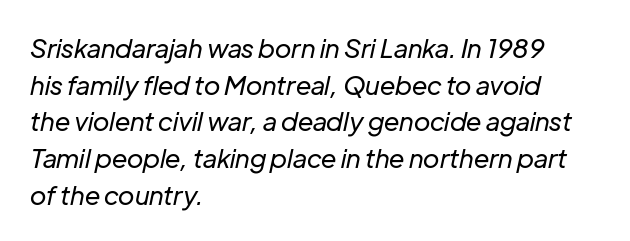
Has an underline been added? It has not. One-word summary of the alignment: left. Regarding leading, the lines here are spaced in the standard way. Yep, that's italic — everything's leaning. Caption: face not bold, strokes unweighted. The letterforms sit shoulder to shoulder at normal distance.
